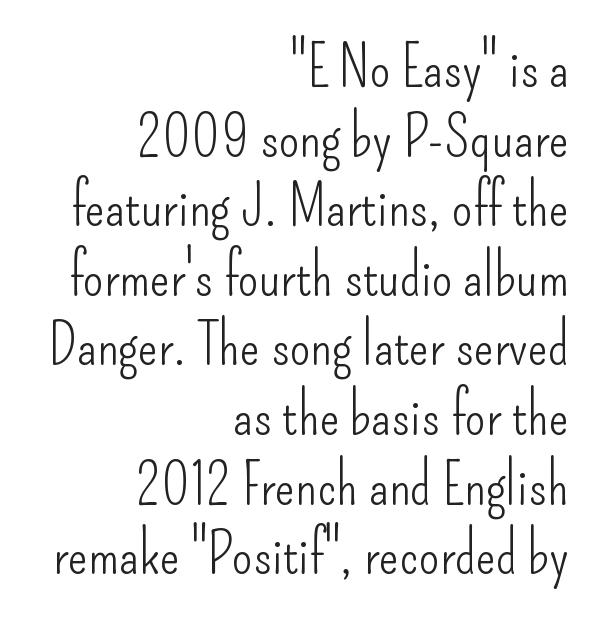
Nope, not italic — everything's standing straight. The type is set solid horizontally, with unmodified tracking. The face used here is a sans, in the tradition of grotesques and geometrics. Here the designer chose a conventional face with non-uniform glyph widths. Which margin do the lines hug? The right one — the left edge is uneven. Weight: regular or lighter.
